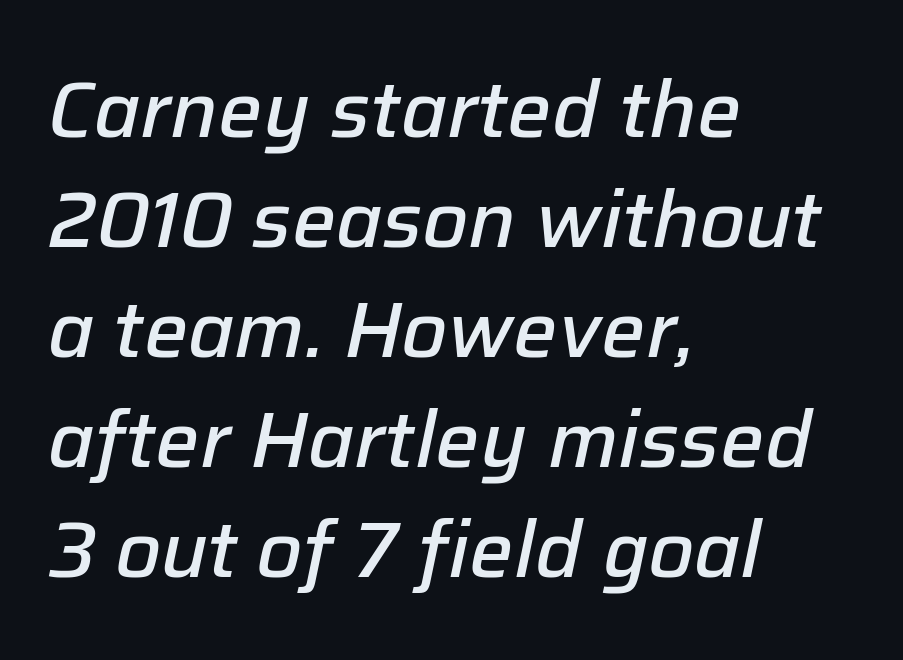
Yep, that's italic — everything's leaning. If you measured baseline to baseline, you'd find a middling distance. The glyphs are unaccompanied by any horizontal stroke below them. How are the letters spaced? Ordinarily, with no added tracking.
